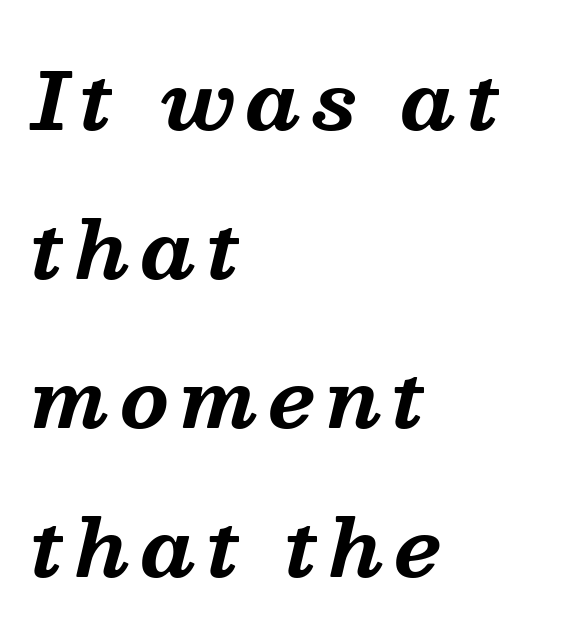
The image shows 78 px bold serif type, italic (leaning right); set left-aligned, loose line spacing (1.91x), not underlined; medium stroke contrast and a medium x-height.
